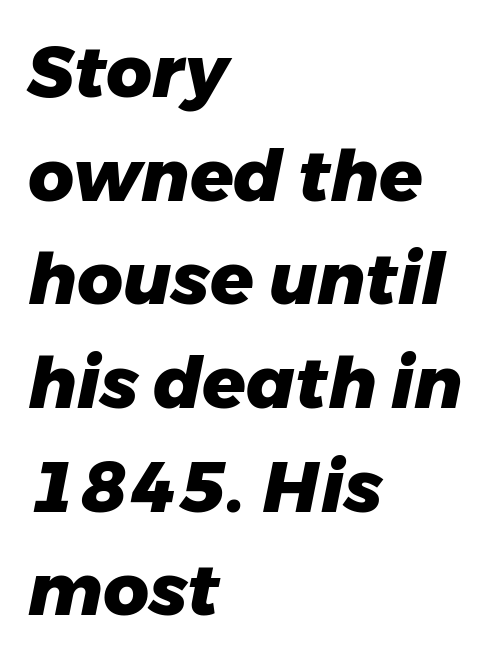
Does the copy run flush right? No — it runs flush left. Varying glyph widths throughout — classic text-font behaviour. No word sits above an underline. I'd describe the lettering as bold — thick and assertive. A normal amount of white space separates one row of letters from the next. Students, note that the glyphs here touch the page at normal intervals.
